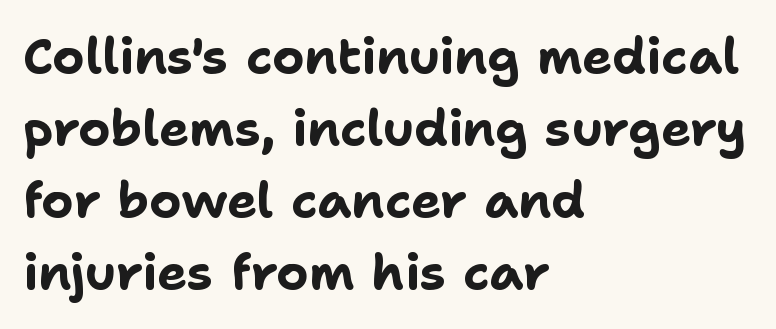
Note the varied advance widths — an 'i' is clearly narrower than an 'm'. Note: no serifs on the glyphs. These lines carry a lot of weight — the face is fully bold. Baseline-to-baseline distance is the conventional proportion of letter height. In terms of letterspacing, this is plain default setting. A typesetter would mark this as roman, not italic.
